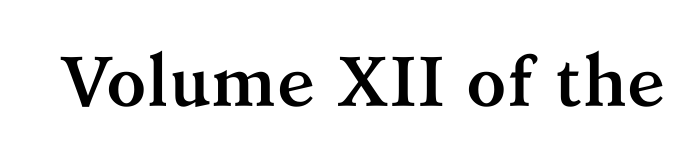
Characters follow at the spacing the type designer built in. The passage shown is emphatically bold. You can tell from the footed stems that serif type was used. Every stem runs plumb, perpendicular to the baseline. Beneath every word, the page is bare.
